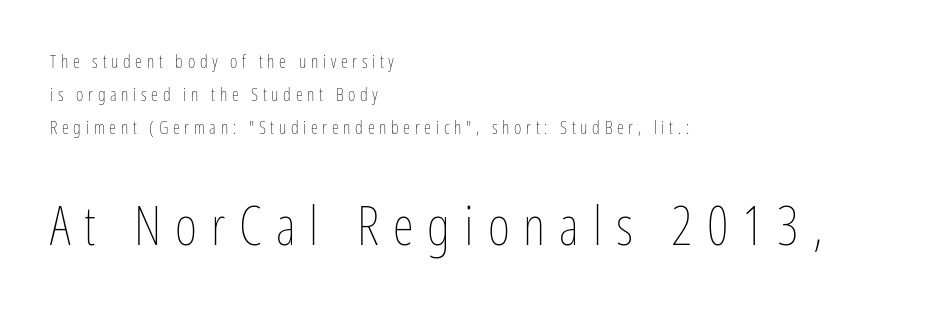
Q: Is the text bold? A: No.
Q: Is the text italic (slanted)? A: No, it is upright.
Q: Is the text underlined? A: No.
Q: How is the paragraph aligned? A: Left-aligned.
Q: Is the spacing between letters normal or unusually wide? A: Unusually wide.
Q: Which block of text is set in a larger size, the first (top) or the second (bottom)? A: The second (bottom) one.
Q: Width (condensed, normal, or wide)? A: Condensed.
Q: Stroke contrast? A: Low.
Q: x-height? A: Medium.
Q: Monospaced? A: No.
